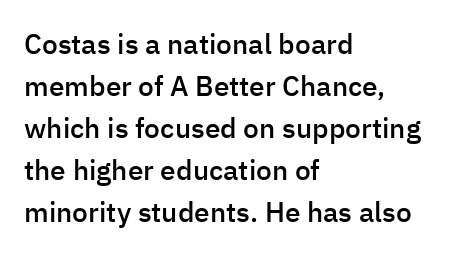
{"serif": "no", "italic": "no", "bold": "semi", "weight": "semibold", "width": "normal", "stroke_contrast": "low", "x_height": "medium", "monospaced": "no", "underline": "no", "align": "left", "line_spacing": "normal", "line_spacing_ratio": 1.5, "letter_spacing": "normal", "letter_spacing_em": 0.0, "glyph_px": 28}
